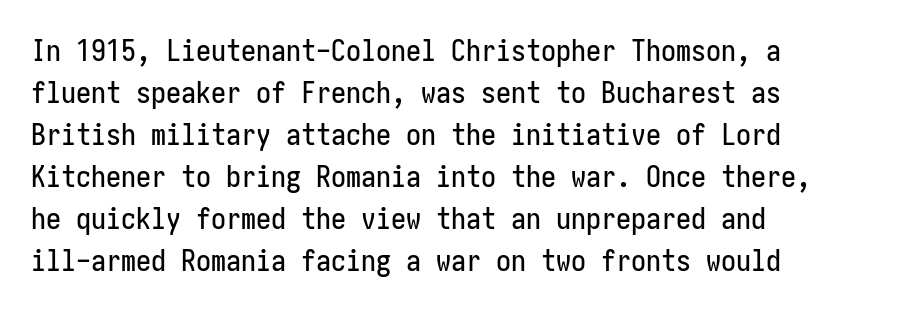
The image shows 30 px condensed sans-serif type, upright; set left-aligned, normal line spacing (1.4x), normal letter spacing, not underlined; low stroke contrast and a medium x-height.
